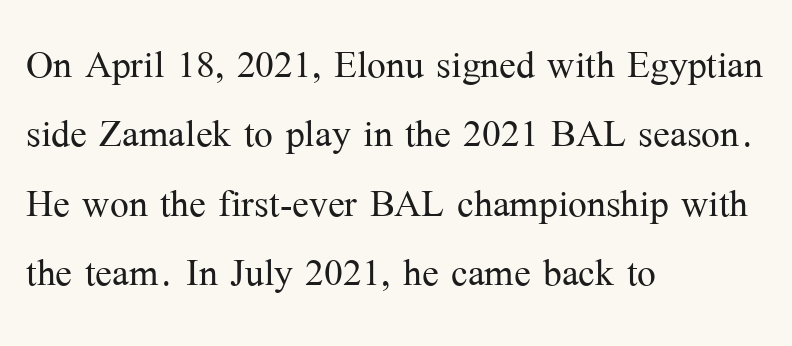
{"serif": "yes", "italic": "no", "bold": "no", "weight": "light", "width": "normal", "stroke_contrast": "medium", "x_height": "medium", "monospaced": "no", "underline": "no", "align": "left", "line_spacing": "normal", "line_spacing_ratio": 1.39, "letter_spacing": "normal", "letter_spacing_em": 0.0, "glyph_px": 50}
